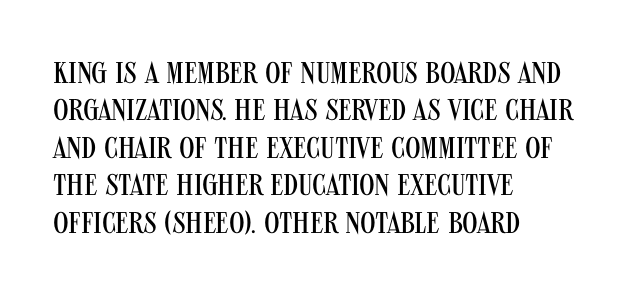
No word sits above an underline. Tracking here is standard; glyphs follow each other at the usual distance. Note the varied advance widths — an 'i' is clearly narrower than an 'm'. Interline gaps are of average width in this sample.
